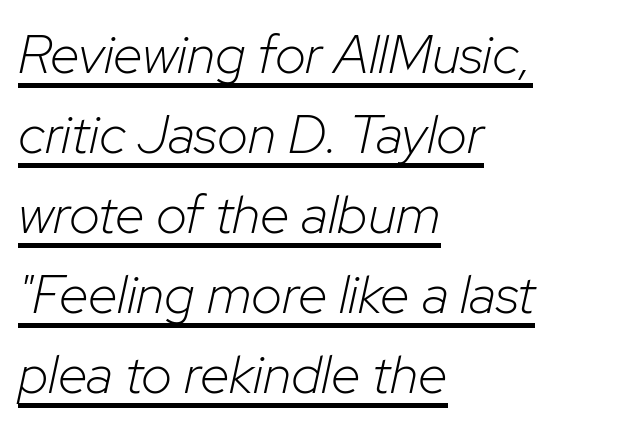
Notice how the stems are inclined rather than vertical — that's the hallmark of italics. In terms of letterspacing, this is plain default setting. The block of text has a typical density, with ordinary space between rows. Leftover space on each line is placed entirely after the last word.
